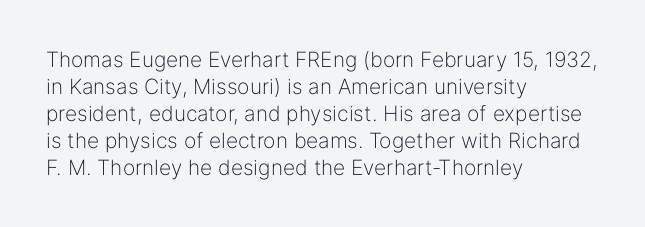
These lines keep a tight, regular rhythm from letter to letter. The rows are spaced the way most documents space them. Nothing heavy about these letters — not bold at all. A roman cut, with each character standing at attention. Check under the words: just untouched page. All the whitespace from short lines collects on the right.
